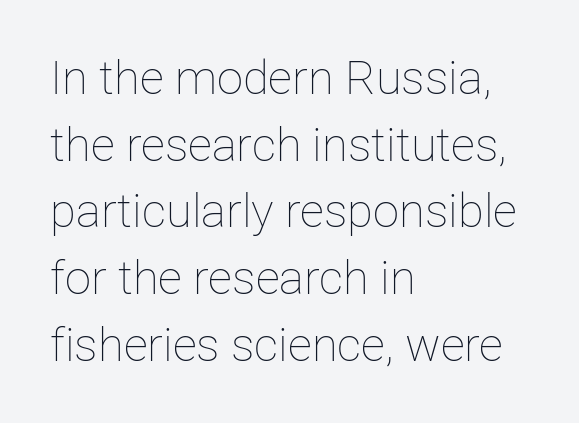
Q: Is the text bold? A: No.
Q: Is the text italic (slanted)? A: No, it is upright.
Q: Is the text underlined? A: No.
Q: How is the paragraph aligned? A: Left-aligned.
Q: Is the spacing between letters normal or unusually wide? A: Normal.
Q: Is the spacing between lines tight, normal or loose? A: Normal.
Q: Width (condensed, normal, or wide)? A: Normal.
Q: Stroke contrast? A: Low.
Q: x-height? A: Medium.
Q: Monospaced? A: No.
